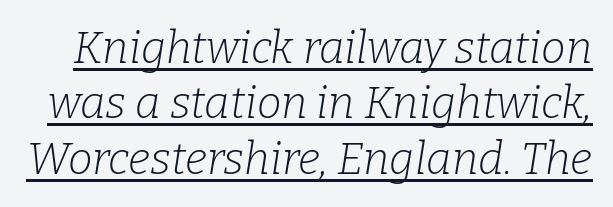
There's an unmistakable incline to the writing here. In terms of letterform style, serifs are clearly present. The rendering keeps characters at their native spacing. Students, observe the line beneath the letters — that is underlining. Quick note: interline space is typical. Stroke mass is kept to a normal reading level or below.
